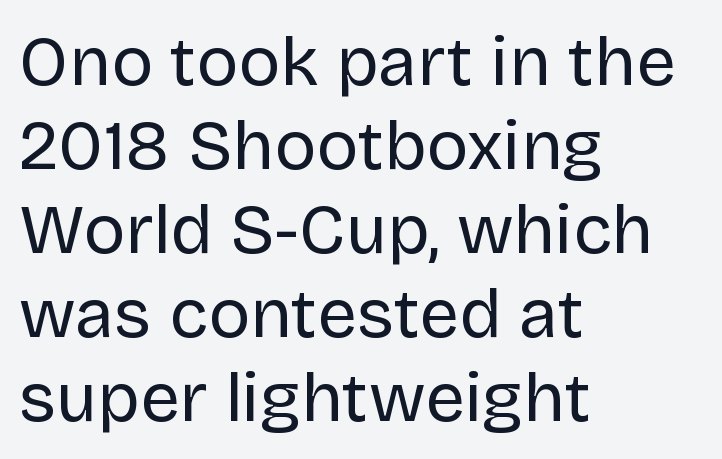
The image shows 70 px regular-weight sans-serif type, upright; set left-aligned, line spacing 1.2x, normal letter spacing, not underlined; low stroke contrast and a large x-height.
